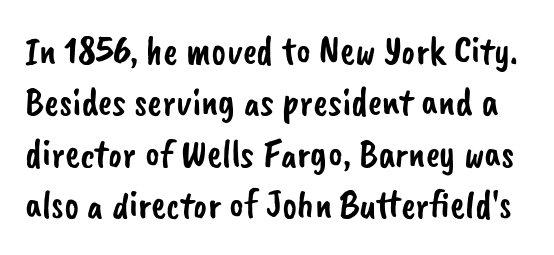
{"serif": "no", "width": "normal", "stroke_contrast": "low", "x_height": "small", "monospaced": "no", "underline": "no", "line_spacing": "normal", "line_spacing_ratio": 1.32, "letter_spacing": "normal", "letter_spacing_em": 0.0, "glyph_px": 39}
